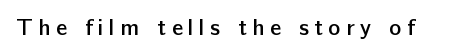
The rendering uses a semibold face; strokes are thickened but not to full bold. In terms of letterspacing, this is a distinctly airy, spread setting. Has an underline been added? It has not. Notice how the stems are strictly vertical — no italics here.
